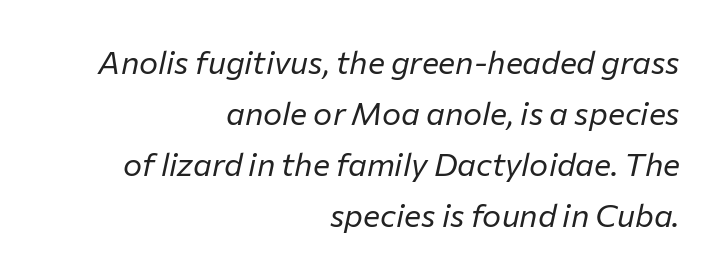
Q: Is the text bold? A: No.
Q: Is the text italic (slanted)? A: Yes, it leans right by about 12 degrees.
Q: Is the text underlined? A: No.
Q: How is the paragraph aligned? A: Right-aligned.
Q: Is the spacing between letters normal or unusually wide? A: Normal.
Q: Is the spacing between lines tight, normal or loose? A: Normal.
Q: Width (condensed, normal, or wide)? A: Normal.
Q: Stroke contrast? A: Low.
Q: x-height? A: Medium.
Q: Monospaced? A: No.
